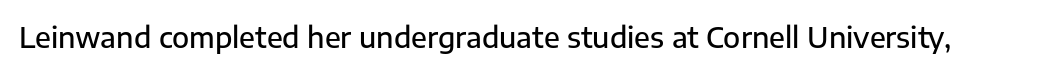
Q: Is the text bold? A: Semi-bold.
Q: Is the text italic (slanted)? A: No, it is upright.
Q: Is the typeface a serif or a sans-serif typeface? A: Sans-serif.
Q: Is the text underlined? A: No.
Q: Is the spacing between letters normal or unusually wide? A: Normal.
Q: Width (condensed, normal, or wide)? A: Normal.
Q: Stroke contrast? A: Low.
Q: x-height? A: Medium.
Q: Monospaced? A: No.
